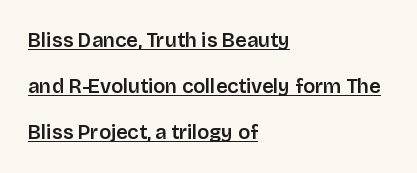
The image shows 20 px text type, upright; set left-aligned, loose line spacing (2.3x), normal letter spacing, underlined.
